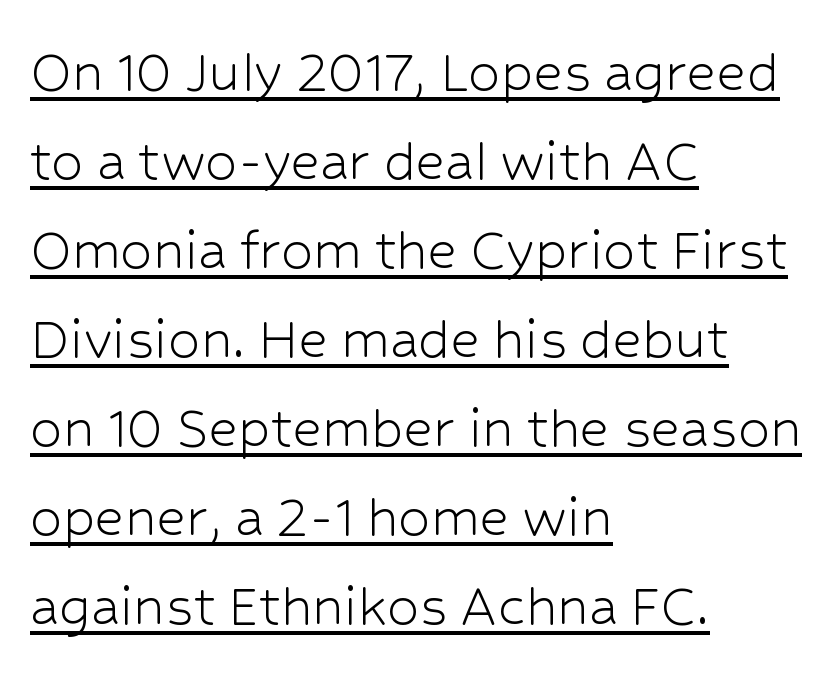
The image shows 64 px light sans-serif type, upright; set left-aligned, normal line spacing (1.39x), normal letter spacing, underlined; low stroke contrast and a medium x-height.
